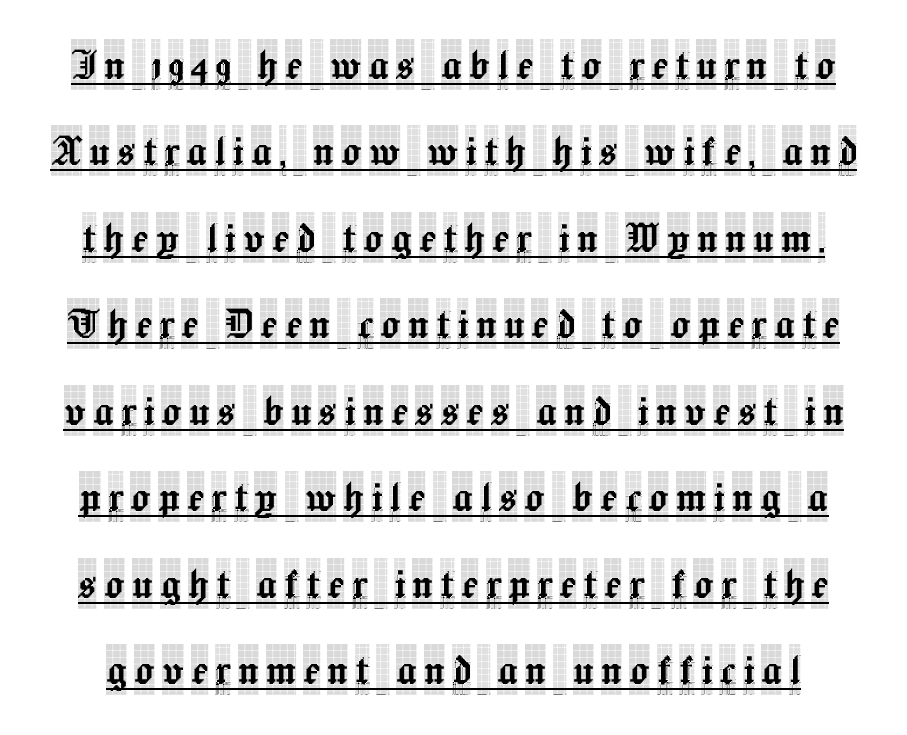
{"serif": "yes", "italic": "no", "width": "condensed", "x_height": "large", "monospaced": "no", "underline": "yes", "line_spacing_ratio": 1.73, "glyph_px": 50}
